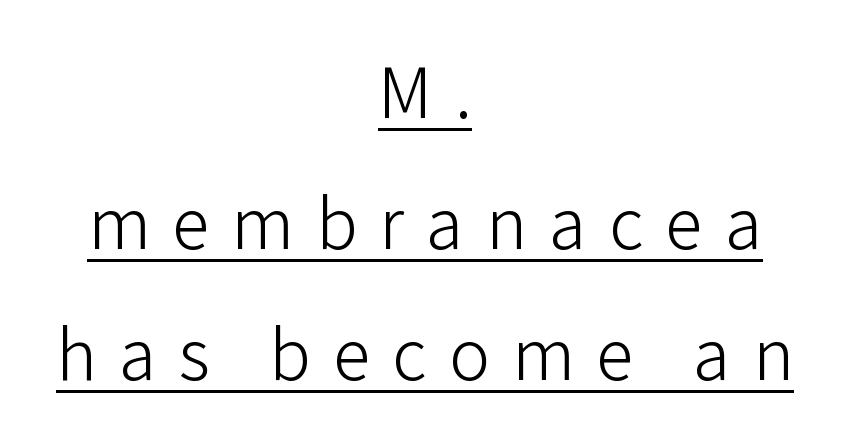
{"serif": "no", "italic": "no", "bold": "no", "weight": "light", "width": "normal", "stroke_contrast": "low", "x_height": "medium", "monospaced": "no", "underline": "yes", "align": "center", "line_spacing": "loose", "line_spacing_ratio": 1.9, "letter_spacing": "wide", "letter_spacing_em": 0.32, "glyph_px": 69}
